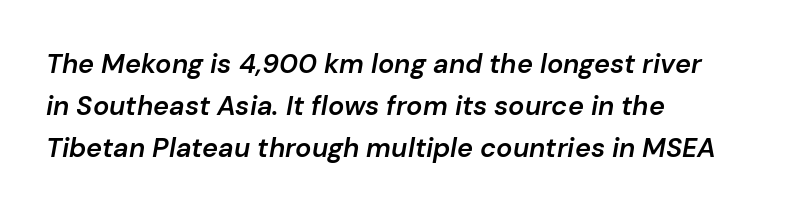
Honestly, the letter spacing is just normal — you wouldn't notice it. Italic: yes, the glyphs are oblique. As a designer I'd log this as weight 600, semibold. In terms of leading, this rendering sits right in the middle. The space beneath each line is pristine and unruled.
